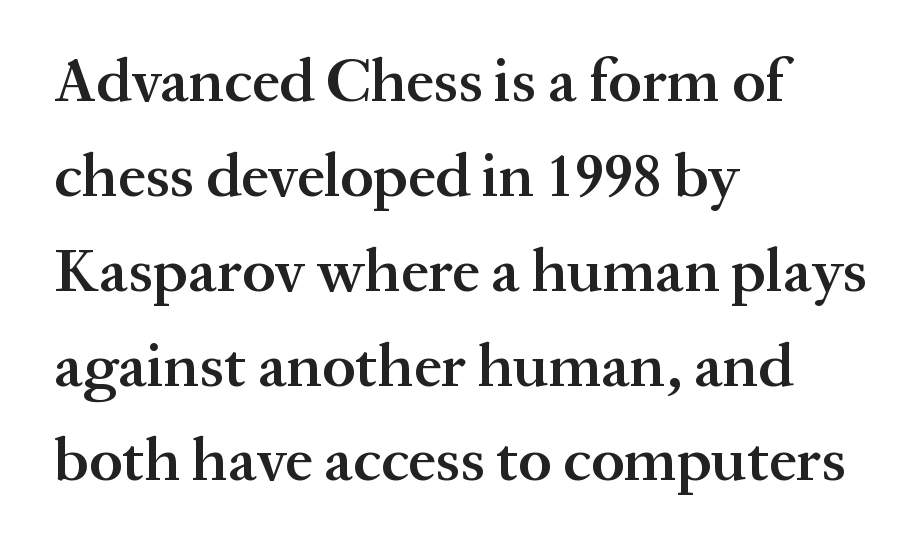
{"serif": "yes", "italic": "no", "bold": "semi", "weight": "semibold", "width": "normal", "stroke_contrast": "medium", "x_height": "medium", "monospaced": "no", "underline": "no", "align": "left", "line_spacing": "normal", "line_spacing_ratio": 1.53, "letter_spacing": "normal", "letter_spacing_em": 0.0, "glyph_px": 62}
